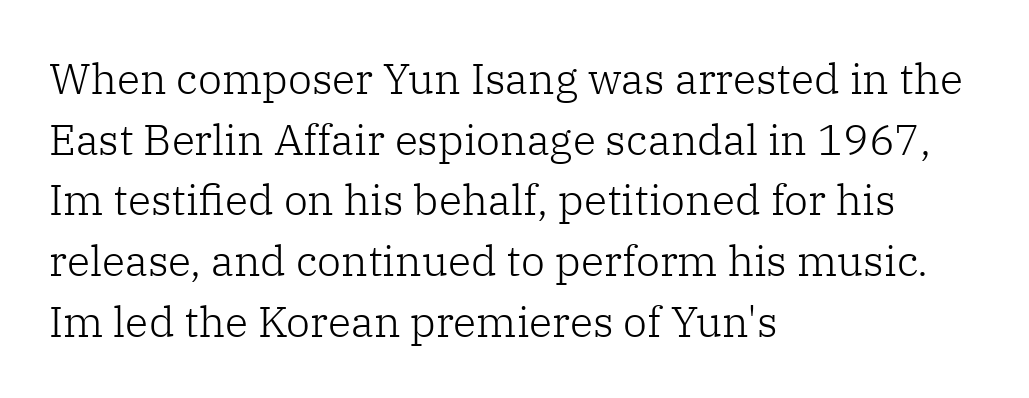
The image shows 43 px light serif type, upright; set left-aligned, normal line spacing (1.41x), normal letter spacing, not underlined; low stroke contrast and a medium x-height.
